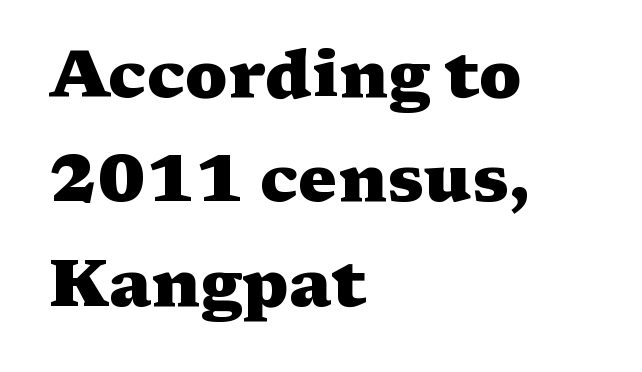
{"serif": "yes", "italic": "no", "bold": "yes", "weight": "heavy", "width": "wide", "stroke_contrast": "medium", "x_height": "medium", "monospaced": "no", "underline": "no", "align": "left", "line_spacing": "normal", "line_spacing_ratio": 1.58, "letter_spacing": "normal", "letter_spacing_em": 0.0, "glyph_px": 66}
